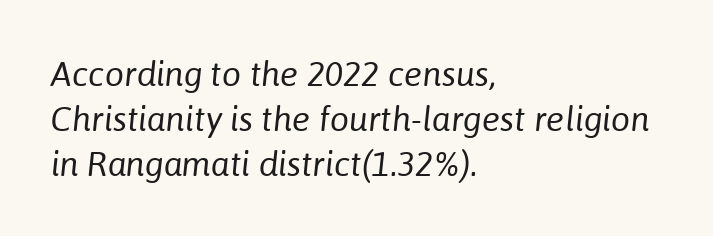
The letters sit at their default tracking, neither squeezed nor spread. Quick note: underline off. Horizontal alignment here is leftward, the default for most running prose. Stroke thickness stays within the range of a standard reading face or lighter.
